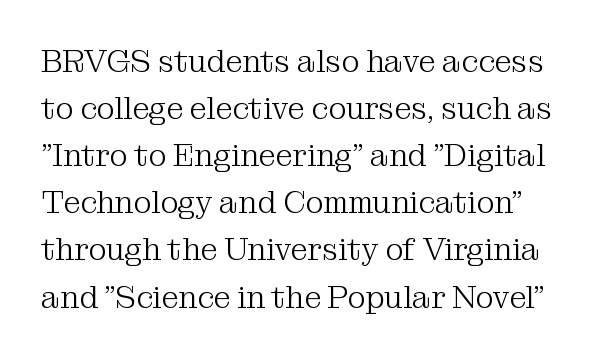
The image shows 31 px light serif type, upright; set normal line spacing (1.52x), normal letter spacing, not underlined; medium stroke contrast and a medium x-height.
